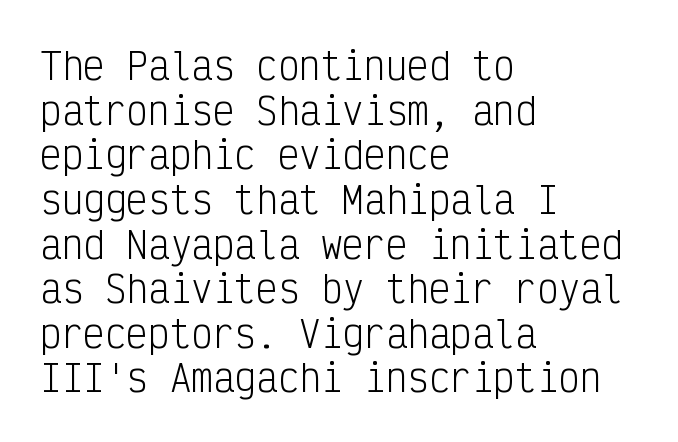
The image shows 36 px light, condensed sans-serif type, upright, monospaced; set left-aligned, line spacing 1.24x, normal letter spacing, not underlined; low stroke contrast and a medium x-height.
